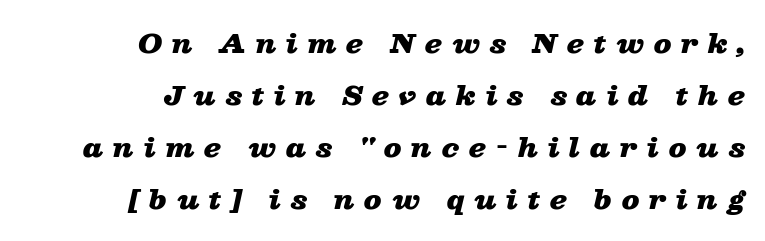
Q: Is the text bold? A: Yes.
Q: Is the text italic (slanted)? A: Yes, it leans right by about 13 degrees.
Q: Is the text underlined? A: No.
Q: How is the paragraph aligned? A: Right-aligned.
Q: Is the spacing between letters normal or unusually wide? A: Unusually wide.
Q: Is the spacing between lines tight, normal or loose? A: Loose.
